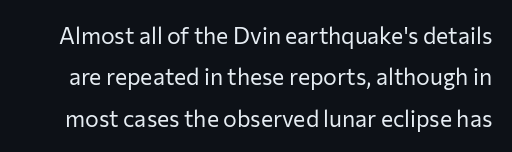
Q: Is the text bold? A: No.
Q: Is the text italic (slanted)? A: No, it is upright.
Q: Is the text underlined? A: No.
Q: Is the spacing between letters normal or unusually wide? A: Normal.
